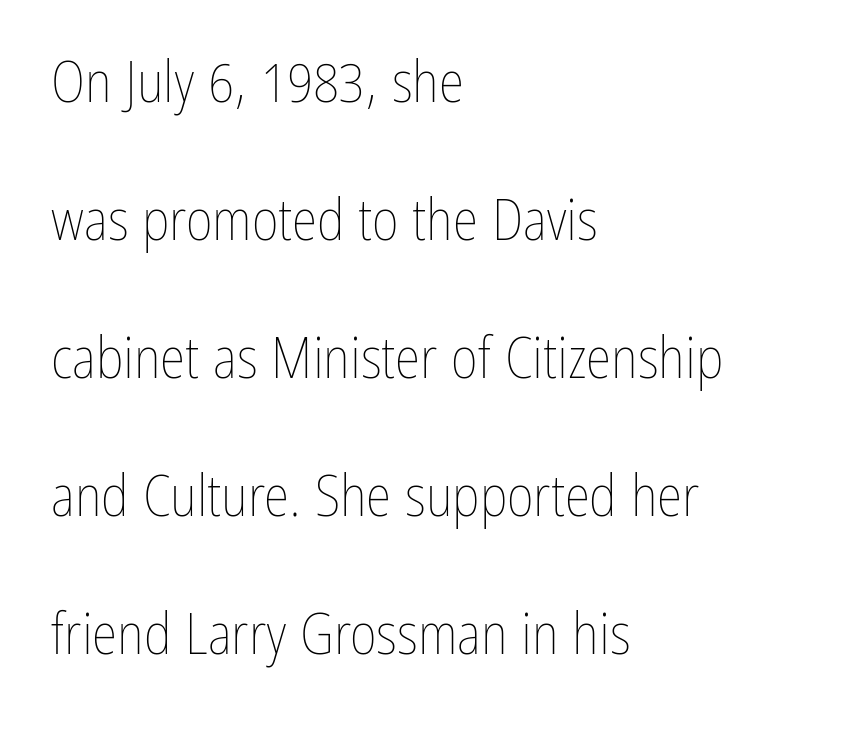
{"italic": "no", "bold": "no", "weight": "thin", "width": "condensed", "stroke_contrast": "low", "x_height": "medium", "monospaced": "no", "underline": "no", "align": "left", "line_spacing": "loose", "line_spacing_ratio": 2.38, "letter_spacing": "normal", "letter_spacing_em": 0.0, "glyph_px": 58}
